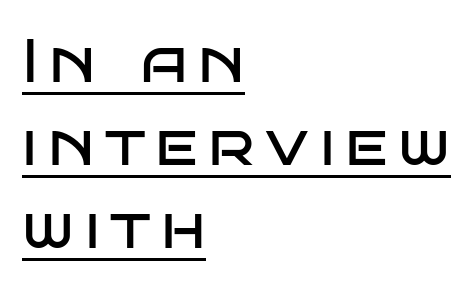
The image shows 62 px regular-weight, wide sans-serif type, upright; set left-aligned, normal line spacing (1.34x), underlined; low stroke contrast and a large x-height.
